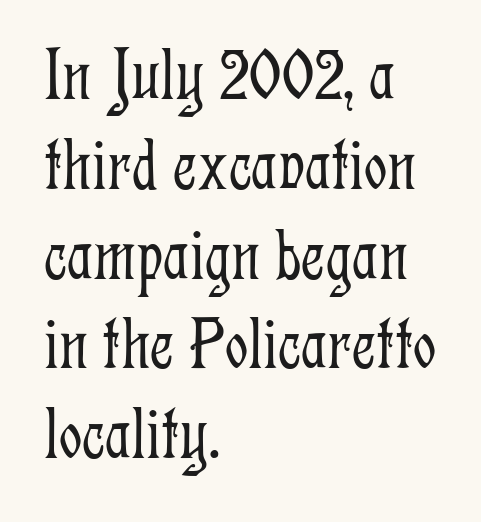
The specimen reads as upright at a glance. Compared with a typical body face, this is equally light or lighter still. Spacing between characters is what you'd get straight out of the box. Descenders hang freely into open space.
